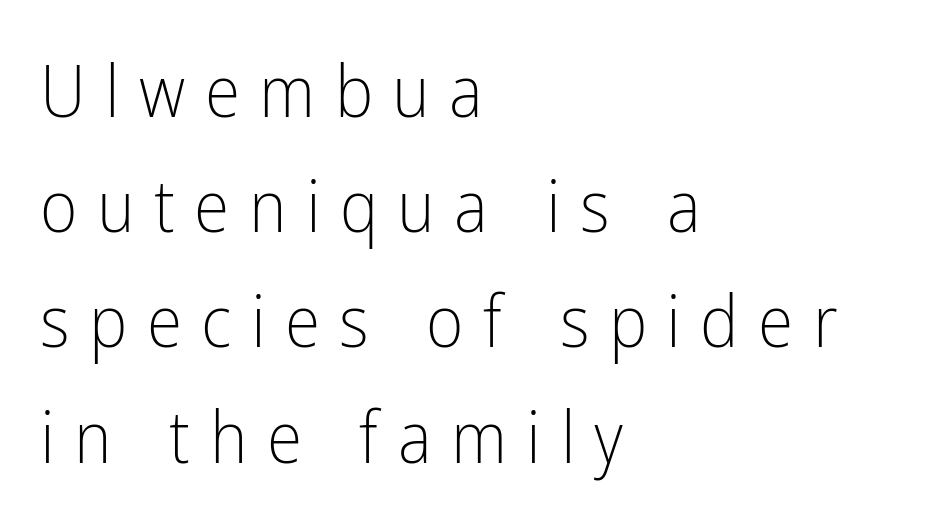
When letters stand straight like this, we call the style roman or upright. Display-style spreading of the glyphs; the letterfit is very open. Bare-footed words on every line. No heavy texture on the line: the type isn't bold. Serifs: no, the terminals of the letterforms are clean.
